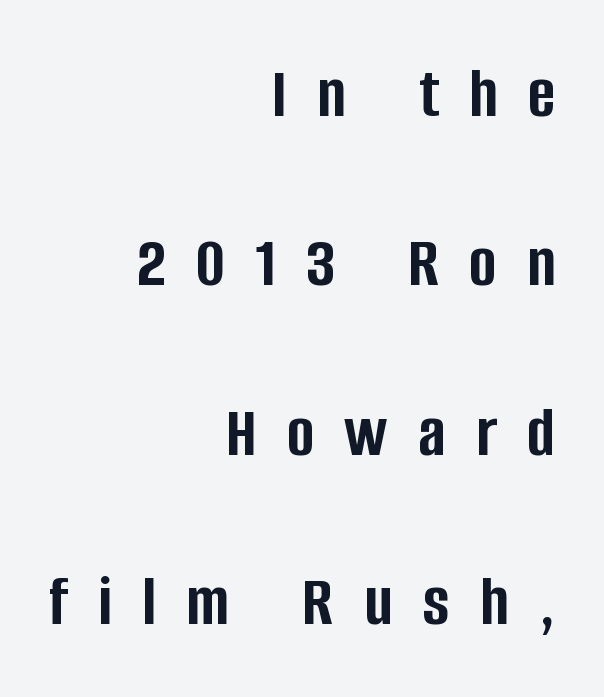
Q: Is the text bold? A: Yes.
Q: Is the text italic (slanted)? A: No, it is upright.
Q: Is the typeface a serif or a sans-serif typeface? A: Sans-serif.
Q: Is the text underlined? A: No.
Q: How is the paragraph aligned? A: Right-aligned.
Q: Is the spacing between letters normal or unusually wide? A: Unusually wide.
Q: Is the spacing between lines tight, normal or loose? A: Loose.
Q: Width (condensed, normal, or wide)? A: Condensed.
Q: Stroke contrast? A: Low.
Q: x-height? A: Large.
Q: Monospaced? A: No.
